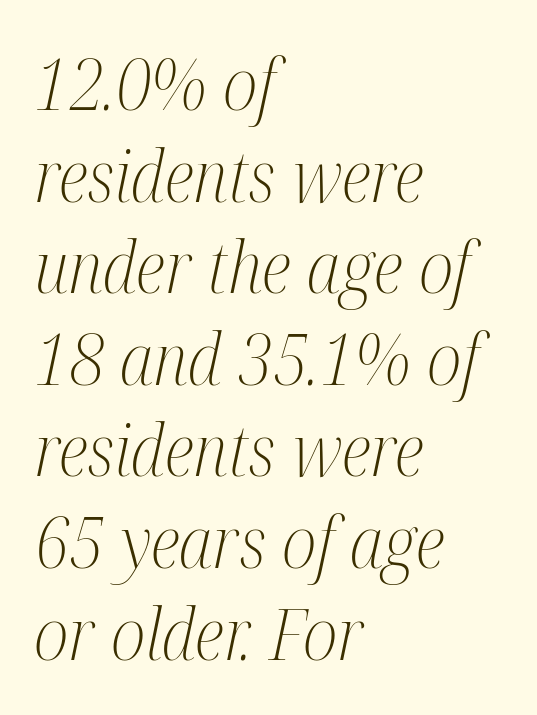
Vertical spacing — default. Stroke thickness stays within the range of a standard reading face or lighter. Glance below the letters and you will spot only blank space. The glyphs in this specimen are seriffed. You could call the tracking neutral — neither tight nor loose. Layout note: lines flush left.
